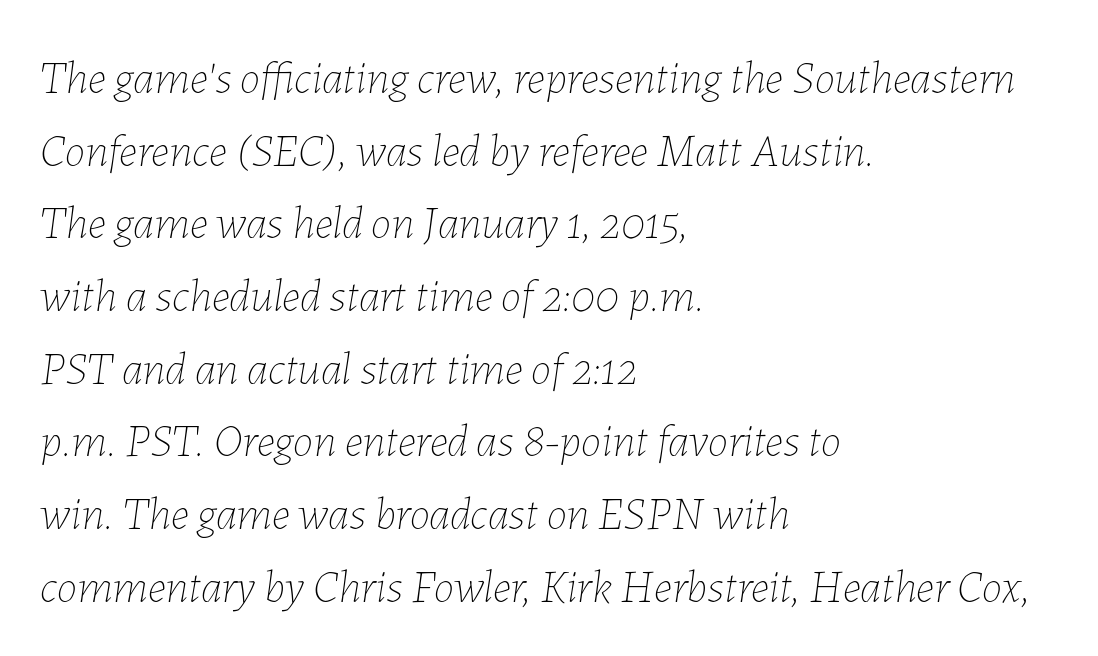
Q: Is the text bold? A: No.
Q: Is the text italic (slanted)? A: Yes, it leans right by about 7 degrees.
Q: Is the text underlined? A: No.
Q: How is the paragraph aligned? A: Left-aligned.
Q: Is the spacing between letters normal or unusually wide? A: Normal.
Q: Is the spacing between lines tight, normal or loose? A: Normal.
Q: Width (condensed, normal, or wide)? A: Normal.
Q: Stroke contrast? A: Low.
Q: x-height? A: Medium.
Q: Monospaced? A: No.
